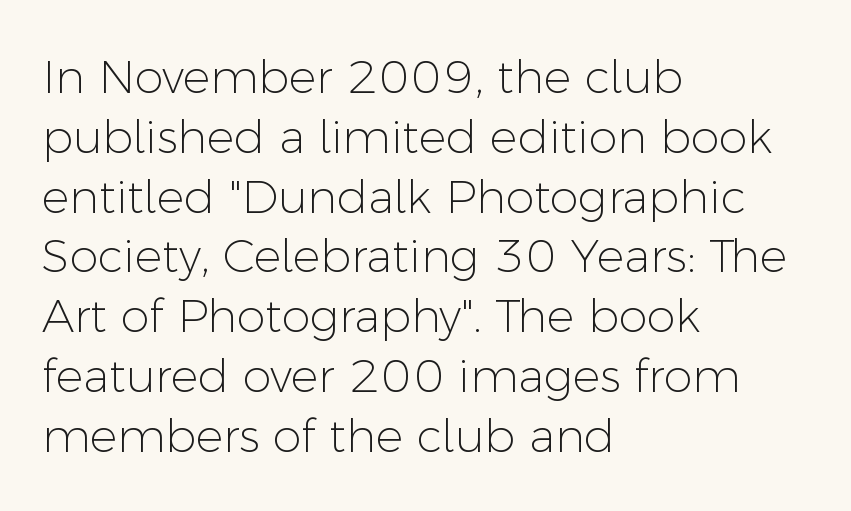
The image shows 46 px light sans-serif type, upright; set left-aligned, normal line spacing (1.3x), normal letter spacing, not underlined; low stroke contrast and a medium x-height.
